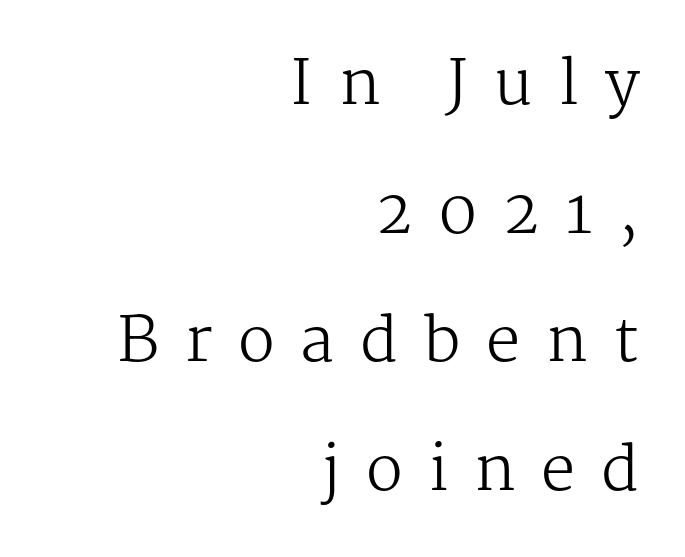
Q: Is the text bold? A: No.
Q: Is the text italic (slanted)? A: No, it is upright.
Q: Is the typeface a serif or a sans-serif typeface? A: Serif.
Q: Is the text underlined? A: No.
Q: How is the paragraph aligned? A: Right-aligned.
Q: Is the spacing between letters normal or unusually wide? A: Unusually wide.
Q: Is the spacing between lines tight, normal or loose? A: Loose.
Q: Width (condensed, normal, or wide)? A: Normal.
Q: Stroke contrast? A: Medium.
Q: x-height? A: Medium.
Q: Monospaced? A: No.
